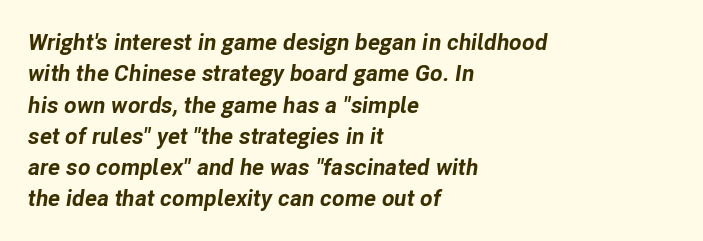
The image shows 23 px bold type, italic (leaning right); set left-aligned, normal line spacing (1.36x), normal letter spacing, not underlined.
